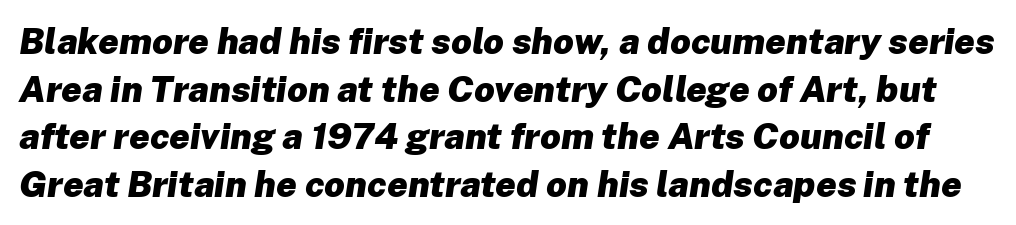
The image shows 36 px heavy type, italic (leaning right); set normal line spacing (1.32x), normal letter spacing, not underlined; low stroke contrast and a medium x-height.
